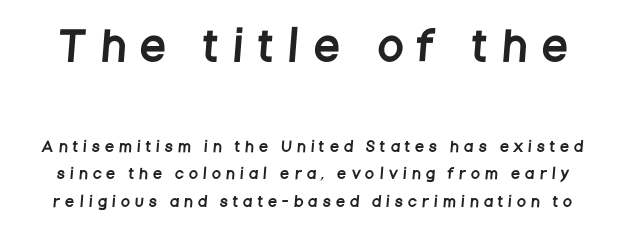
Note the varied advance widths — an 'i' is clearly narrower than an 'm'. The face used here appears at its bigger size in the upper chunk. The glyphs in this specimen are sans serif. Leading: increased. Someone cranked the tracking dial way up on this one. Plain, unruled lines of type.
